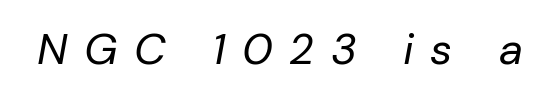
{"italic": "yes", "lean": "right", "slant_degrees": 10, "bold": "no", "weight": "regular", "width": "normal", "stroke_contrast": "low", "x_height": "medium", "monospaced": "no", "underline": "no", "letter_spacing": "wide", "letter_spacing_em": 0.38, "glyph_px": 44}
